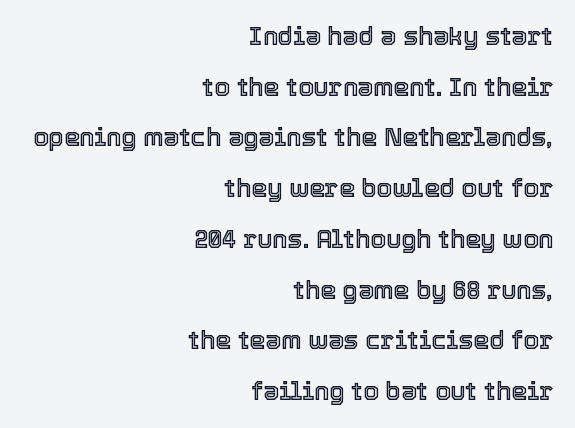
{"italic": "no", "underline": "no", "align": "right", "line_spacing": "loose", "line_spacing_ratio": 2.03, "letter_spacing": "normal", "letter_spacing_em": 0.0, "glyph_px": 25}
